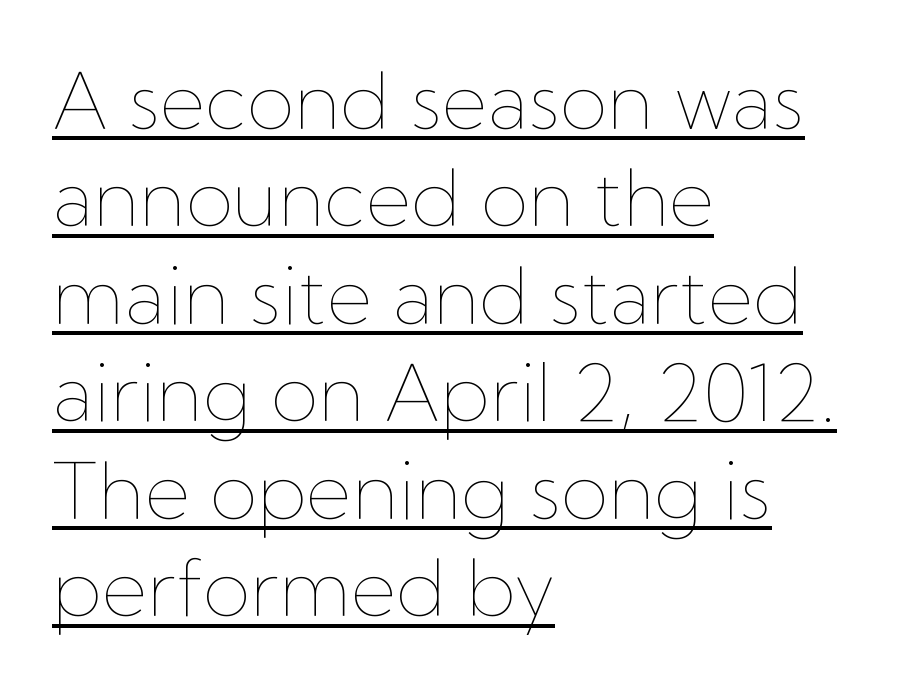
Q: Is the text bold? A: No.
Q: Is the text italic (slanted)? A: No, it is upright.
Q: Is the text underlined? A: Yes.
Q: How is the paragraph aligned? A: Left-aligned.
Q: Is the spacing between letters normal or unusually wide? A: Normal.
Q: Is the spacing between lines tight, normal or loose? A: Normal.
Q: Width (condensed, normal, or wide)? A: Normal.
Q: Stroke contrast? A: Low.
Q: x-height? A: Medium.
Q: Monospaced? A: No.
